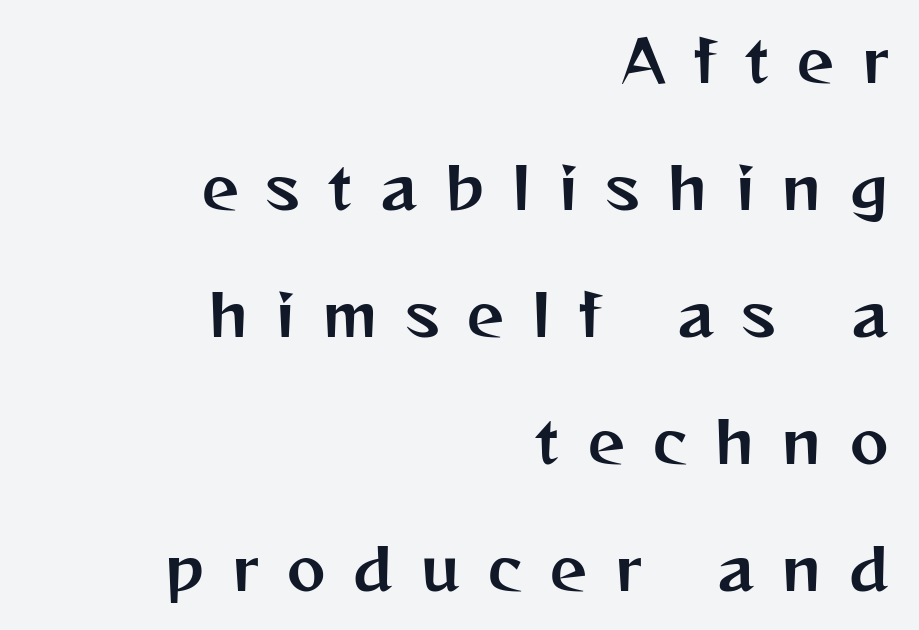
If you drew a line through each stem, it would be perfectly vertical. Quick note: interline space is abundant. Observe the wide spacing: letters keep a clear distance from each other. Underlining? Definitely not there. The rag falls on the left side of this text block. The rendering shows plain stroke endings on the letterforms — a sans-serif design.
